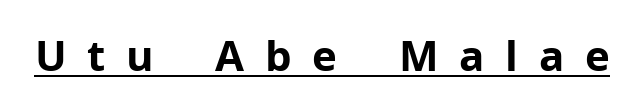
Characters follow at a spacing far wider than the type designer built in. Serifs: no, the terminals of the letterforms are clean. What weight is shown? A full bold with thick strokes. Ascenders rise straight up at ninety degrees. Check the space under the baseline: a stroke is drawn there.
